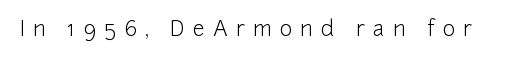
{"italic": "no", "bold": "no", "underline": "no", "letter_spacing": "wide", "letter_spacing_em": 0.39, "glyph_px": 21}
